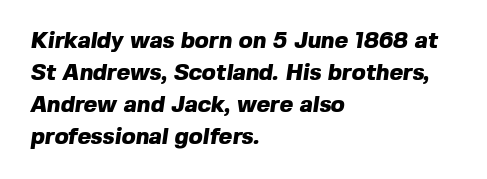
{"bold": "yes", "underline": "no", "align": "left", "line_spacing": "normal", "line_spacing_ratio": 1.39, "letter_spacing": "normal", "letter_spacing_em": 0.0, "glyph_px": 23}
